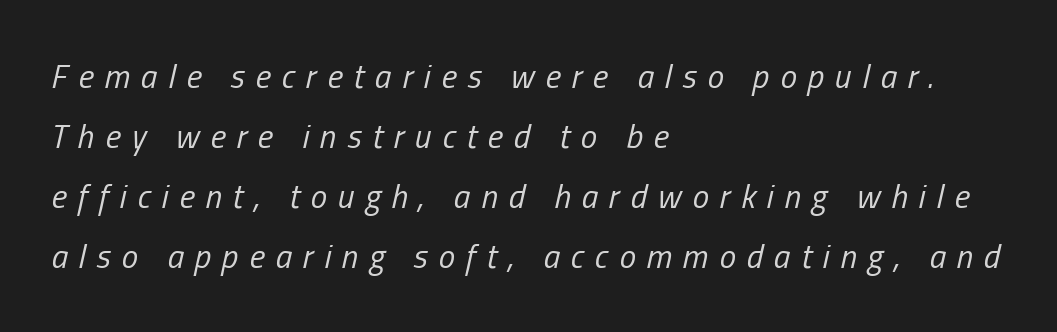
Q: Is the text bold? A: No.
Q: Is the text italic (slanted)? A: Yes, it leans right by about 13 degrees.
Q: Is the text underlined? A: No.
Q: How is the paragraph aligned? A: Left-aligned.
Q: Is the spacing between letters normal or unusually wide? A: Unusually wide.
Q: Width (condensed, normal, or wide)? A: Condensed.
Q: Stroke contrast? A: Low.
Q: x-height? A: Medium.
Q: Monospaced? A: No.
